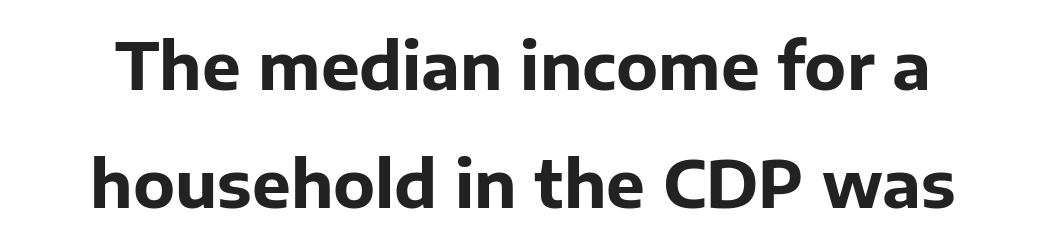
{"serif": "no", "italic": "no", "bold": "yes", "weight": "bold", "width": "normal", "stroke_contrast": "low", "x_height": "medium", "monospaced": "no", "underline": "no", "line_spacing_ratio": 1.81, "letter_spacing": "normal", "letter_spacing_em": 0.0, "glyph_px": 65}
